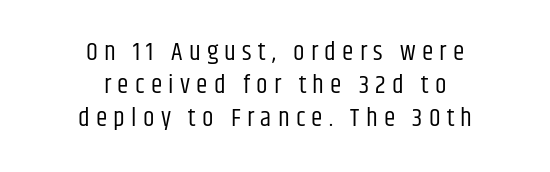
This rendering widens character spacing well past its baseline value. A light-to-regular cut is what we see here. Ascenders rise straight up at ninety degrees. Vertical spacing — default. The space directly below the letters is spotless. Centered paragraph, ragged on both sides.
